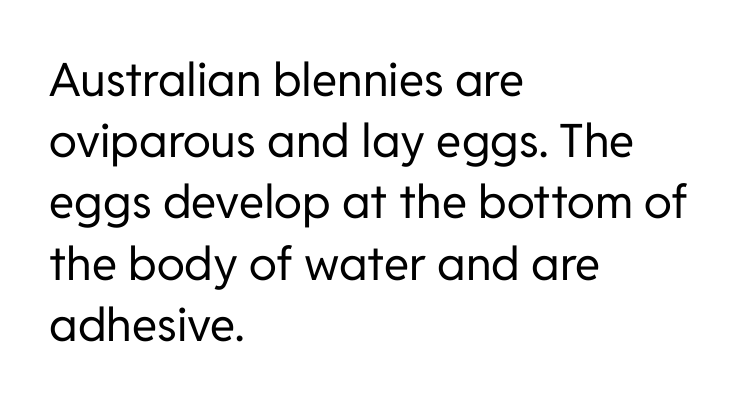
{"serif": "no", "italic": "no", "bold": "no", "weight": "regular", "width": "normal", "stroke_contrast": "low", "x_height": "medium", "monospaced": "no", "underline": "no", "align": "left", "line_spacing": "normal", "line_spacing_ratio": 1.33, "letter_spacing": "normal", "letter_spacing_em": 0.0, "glyph_px": 46}
